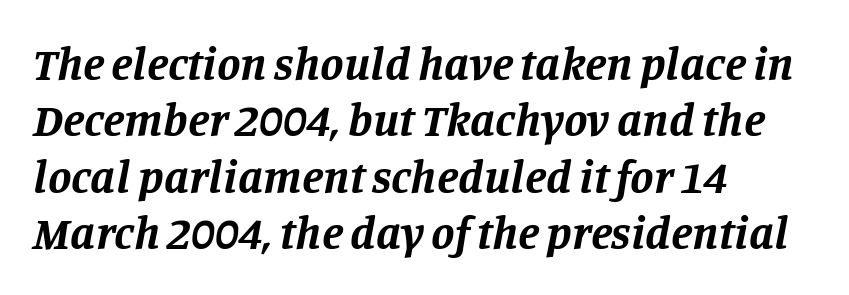
The face used here is seriffed, in the tradition of book romans. The specimen reads as italic at a glance. Only glyphs here, with clear space below each row. Compared with a centered layout, this one pins lines to the left instead.
